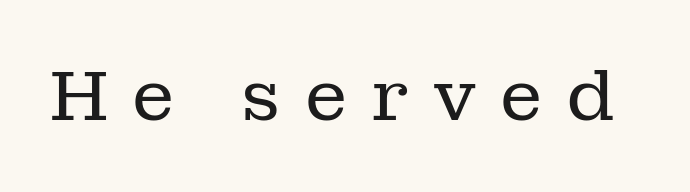
These lines are composed in type with serifs. Type without underlining. Does the lettering tilt? It doesn't — this is upright. The passage shown is typed in a proportional face where columns would drift. Tracking value appears strongly positive — letters spread wide.
